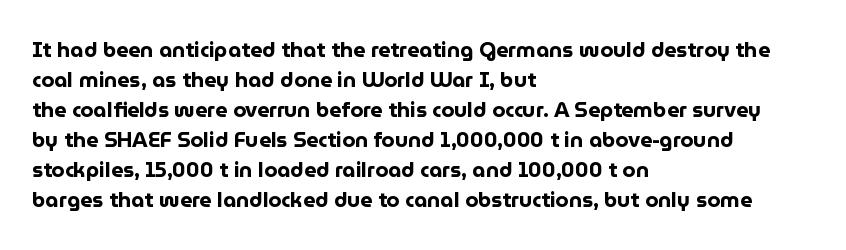
The font's upright variant was chosen for this text. These lines keep a tight, regular rhythm from letter to letter. Notice how thick the strokes are: this is what a full bold looks like. These lines sit exactly where default settings would place them.
